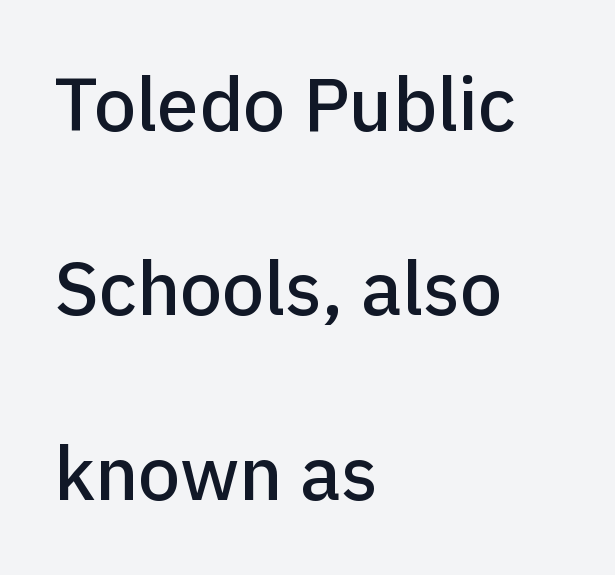
{"serif": "no", "italic": "no", "width": "normal", "stroke_contrast": "low", "x_height": "medium", "monospaced": "no", "underline": "no", "align": "left", "line_spacing": "loose", "line_spacing_ratio": 2.46, "letter_spacing": "normal", "letter_spacing_em": 0.0, "glyph_px": 75}
